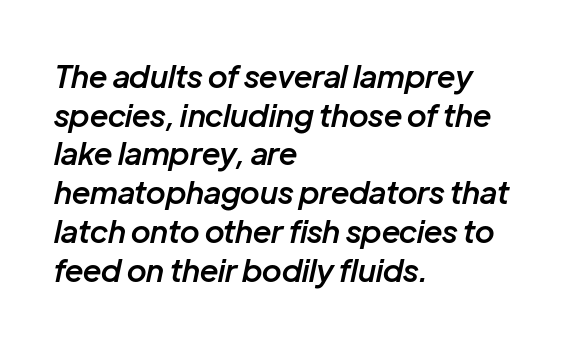
The image shows 31 px semibold type, italic (leaning right); set left-aligned, normal line spacing (1.25x), normal letter spacing, not underlined; low stroke contrast and a medium x-height.
